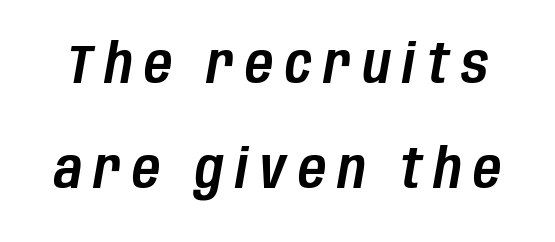
Q: Is the text italic (slanted)? A: Yes, it leans right by about 10 degrees.
Q: Is the text underlined? A: No.
Q: Is the spacing between letters normal or unusually wide? A: Unusually wide.
Q: Is the spacing between lines tight, normal or loose? A: Loose.
Q: Width (condensed, normal, or wide)? A: Condensed.
Q: Stroke contrast? A: Low.
Q: x-height? A: Large.
Q: Monospaced? A: No.
